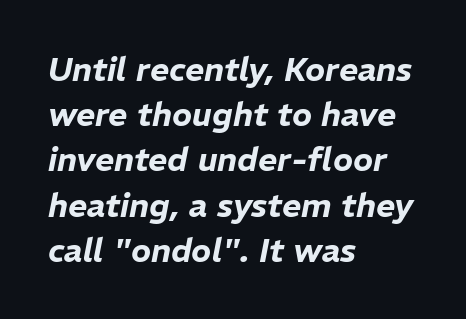
The image shows 33 px text type, italic (leaning right); set left-aligned, normal line spacing (1.37x), normal letter spacing, not underlined; low stroke contrast and a medium x-height.
